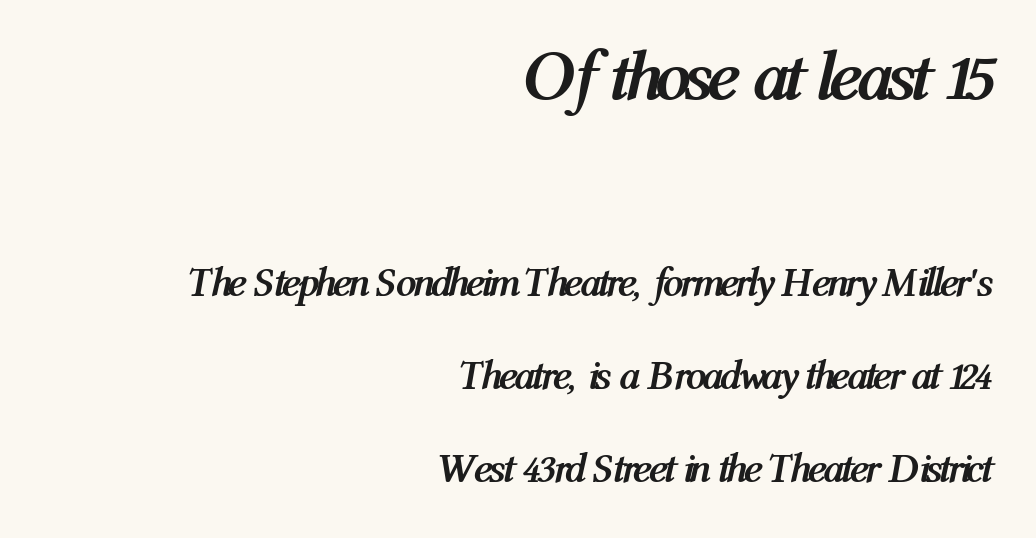
Q: Is the text bold? A: Yes.
Q: Is the text italic (slanted)? A: Yes, it leans right by about 12 degrees.
Q: Is the text underlined? A: No.
Q: How is the paragraph aligned? A: Right-aligned.
Q: Is the spacing between letters normal or unusually wide? A: Normal.
Q: Is the spacing between lines tight, normal or loose? A: Loose.
Q: Which block of text is set in a larger size, the first (top) or the second (bottom)? A: The first (top) one.
Q: Width (condensed, normal, or wide)? A: Condensed.
Q: Stroke contrast? A: Medium.
Q: x-height? A: Medium.
Q: Monospaced? A: No.
